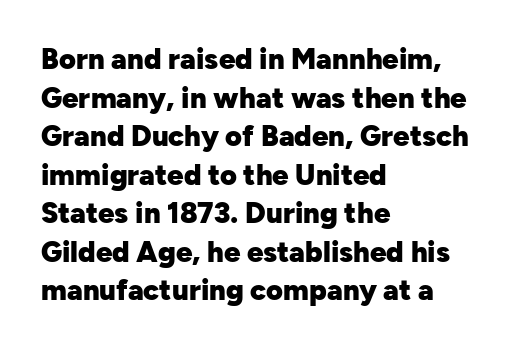
Only glyphs here, with clear space below each row. Between one letter and the next there's only the usual sliver of space. Notice how the stems are strictly vertical — no italics here. Is the block centered? No — it sits flush against the left margin. How heavy is the stroke? Heavy — this is a bold. The line-height multiplier appears to be the usual default.
